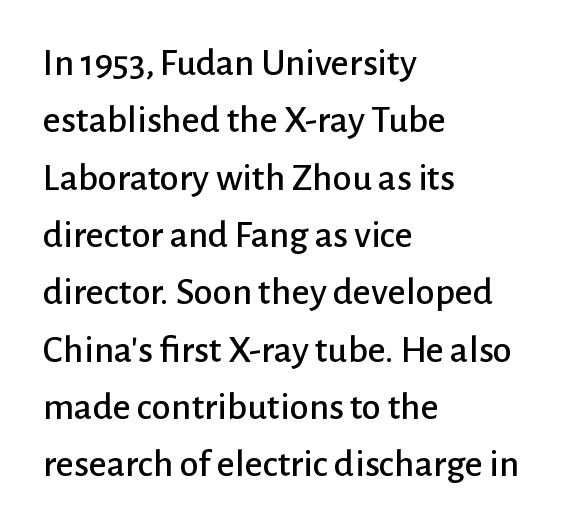
{"serif": "no", "italic": "no", "width": "normal", "stroke_contrast": "low", "x_height": "medium", "monospaced": "no", "underline": "no", "align": "left", "line_spacing": "normal", "line_spacing_ratio": 1.47, "letter_spacing": "normal", "letter_spacing_em": 0.0, "glyph_px": 39}
